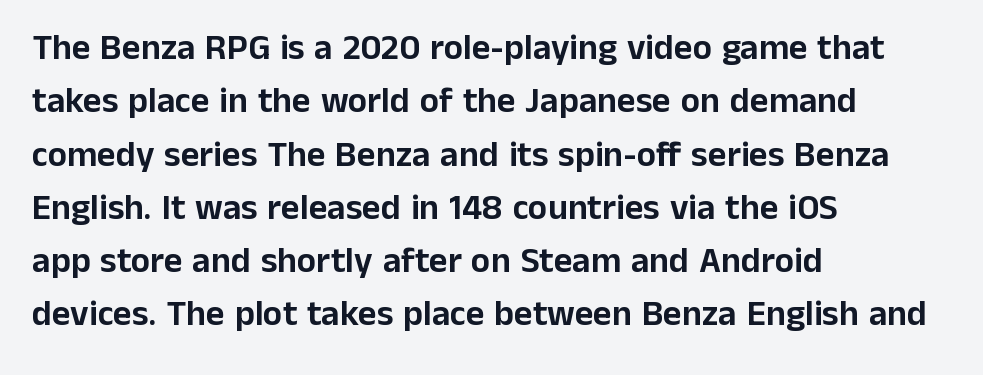
Q: Is the text italic (slanted)? A: No, it is upright.
Q: Is the typeface a serif or a sans-serif typeface? A: Sans-serif.
Q: Is the text underlined? A: No.
Q: How is the paragraph aligned? A: Left-aligned.
Q: Is the spacing between letters normal or unusually wide? A: Normal.
Q: Is the spacing between lines tight, normal or loose? A: Normal.
Q: Width (condensed, normal, or wide)? A: Normal.
Q: Stroke contrast? A: Low.
Q: x-height? A: Medium.
Q: Monospaced? A: No.
